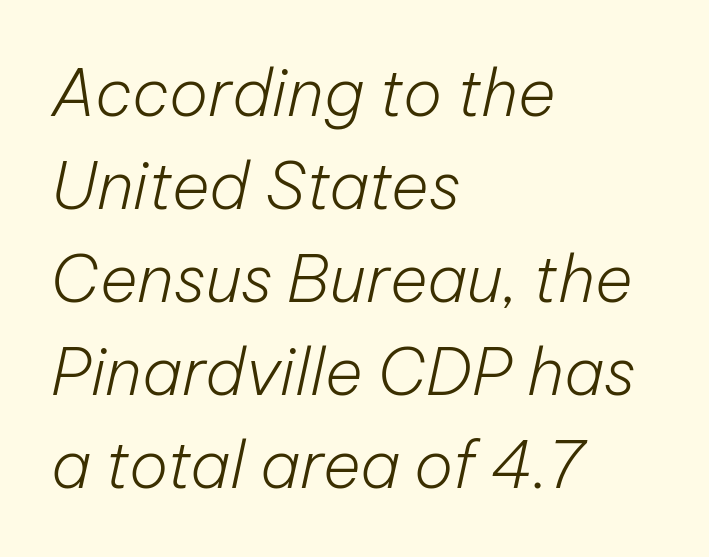
The image shows 65 px light type, italic (leaning right); set left-aligned, normal line spacing (1.43x), normal letter spacing, not underlined; low stroke contrast and a medium x-height.
